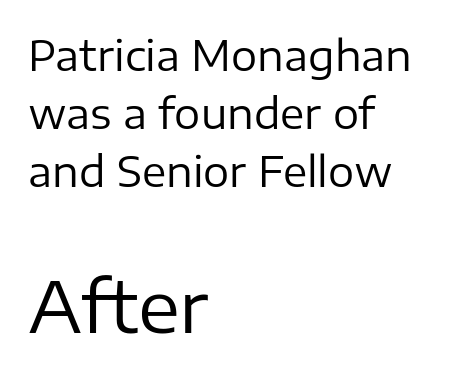
The image shows 71 px regular-weight sans-serif type, upright; set left-aligned, normal line spacing (1.42x), normal letter spacing, not underlined; the second (bottom) block is 1.73x larger; low stroke contrast and a medium x-height.
